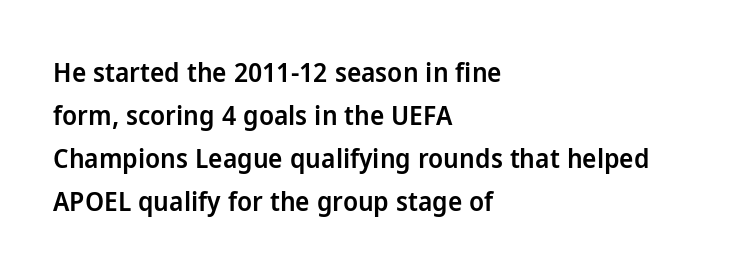
Q: Is the text bold? A: Semi-bold.
Q: Is the text italic (slanted)? A: No, it is upright.
Q: Is the text underlined? A: No.
Q: How is the paragraph aligned? A: Left-aligned.
Q: Is the spacing between letters normal or unusually wide? A: Normal.
Q: Is the spacing between lines tight, normal or loose? A: Normal.
